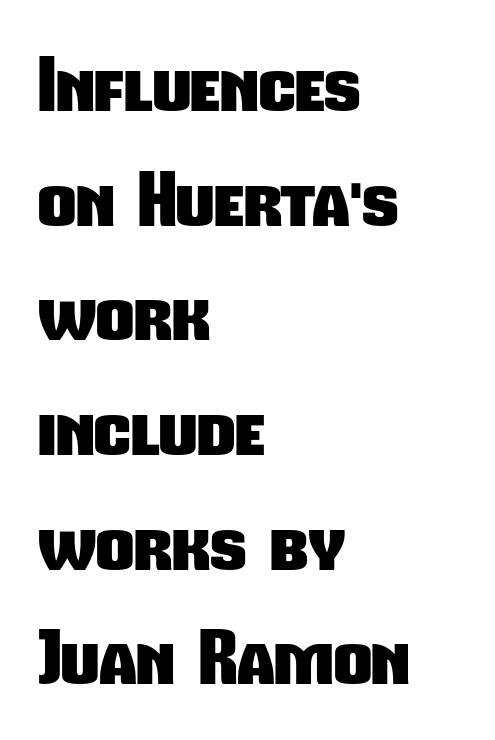
{"serif": "no", "bold": "yes", "weight": "heavy", "width": "condensed", "stroke_contrast": "low", "x_height": "medium", "monospaced": "no", "underline": "no", "align": "left", "line_spacing": "normal", "line_spacing_ratio": 1.55, "letter_spacing": "normal", "letter_spacing_em": 0.0, "glyph_px": 74}
